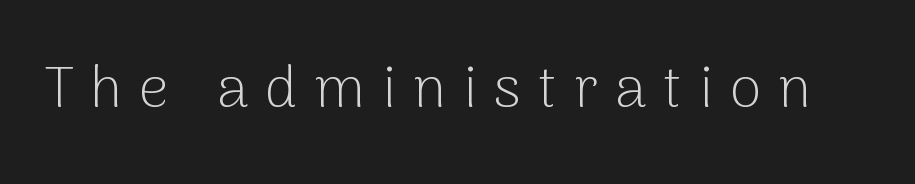
The image shows 58 px light sans-serif type, upright; set unusually wide letter spacing (+0.29 em), not underlined; low stroke contrast and a medium x-height.
